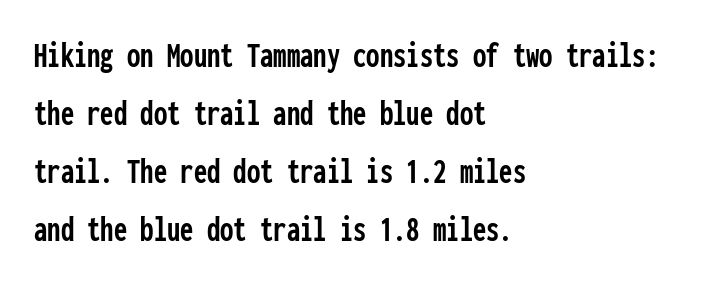
{"serif": "no", "italic": "no", "width": "condensed", "stroke_contrast": "low", "x_height": "medium", "monospaced": "yes", "underline": "no", "align": "left", "line_spacing": "normal", "line_spacing_ratio": 1.53, "letter_spacing": "normal", "letter_spacing_em": 0.0, "glyph_px": 38}
